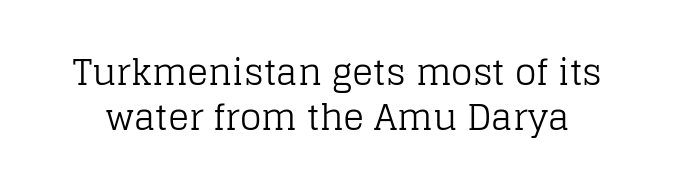
The space between consecutive lines is moderate. Here the designer chose a conventional face with non-uniform glyph widths. Upright lettering throughout. The text was rendered using a seriffed face with decorative stroke endings.
